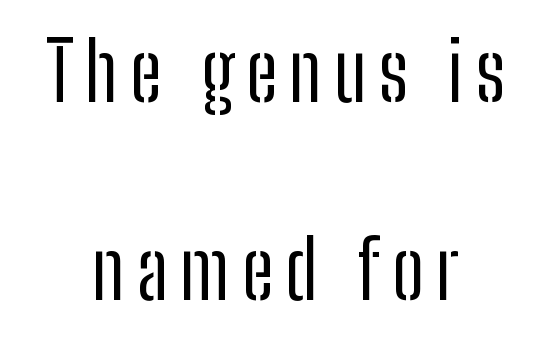
Q: Is the text bold? A: No.
Q: Is the text italic (slanted)? A: No, it is upright.
Q: Is the typeface a serif or a sans-serif typeface? A: Sans-serif.
Q: Is the text underlined? A: No.
Q: How is the paragraph aligned? A: Centered.
Q: Is the spacing between lines tight, normal or loose? A: Loose.
Q: Width (condensed, normal, or wide)? A: Condensed.
Q: Stroke contrast? A: Low.
Q: x-height? A: Medium.
Q: Monospaced? A: No.
